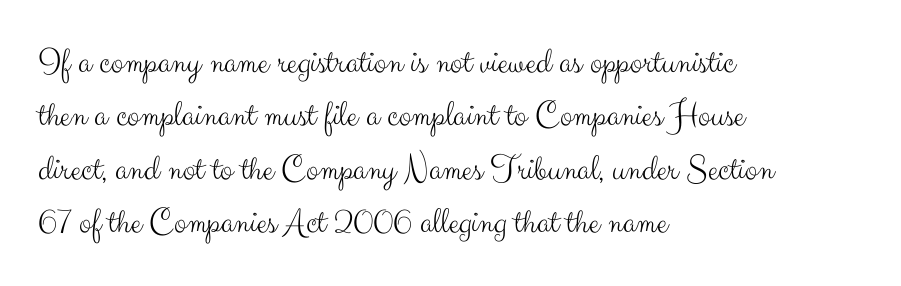
Q: Is the text bold? A: No.
Q: Is the text italic (slanted)? A: Yes.
Q: Is the typeface a serif or a sans-serif typeface? A: Sans-serif.
Q: Is the text underlined? A: No.
Q: How is the paragraph aligned? A: Left-aligned.
Q: Is the spacing between letters normal or unusually wide? A: Normal.
Q: Is the spacing between lines tight, normal or loose? A: Normal.
Q: Width (condensed, normal, or wide)? A: Normal.
Q: Stroke contrast? A: Medium.
Q: x-height? A: Small.
Q: Monospaced? A: No.
